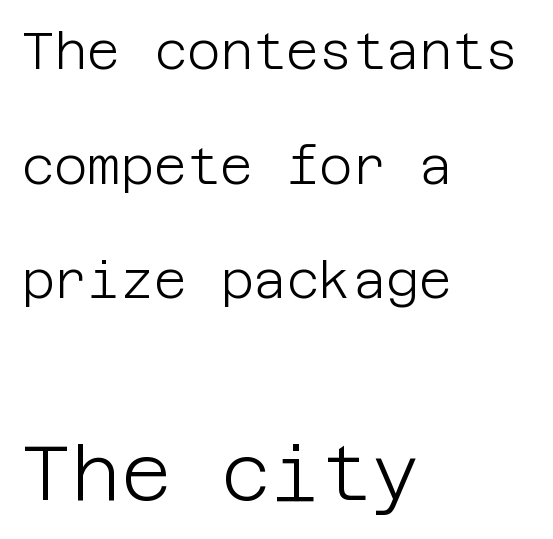
Is this a heavy cut? Hardly; it is regular or lighter. Italic: no, the glyphs are upright roman. The space beneath each line is pristine and unruled. Alignment: flush left.
